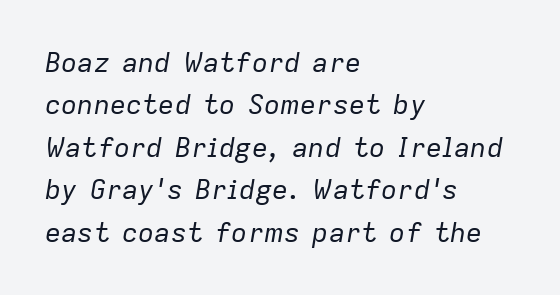
{"italic": "yes", "lean": "right", "slant_degrees": 9, "bold": "no", "underline": "no", "align": "left", "line_spacing": "normal", "line_spacing_ratio": 1.57, "letter_spacing": "normal", "letter_spacing_em": 0.0, "glyph_px": 27}
